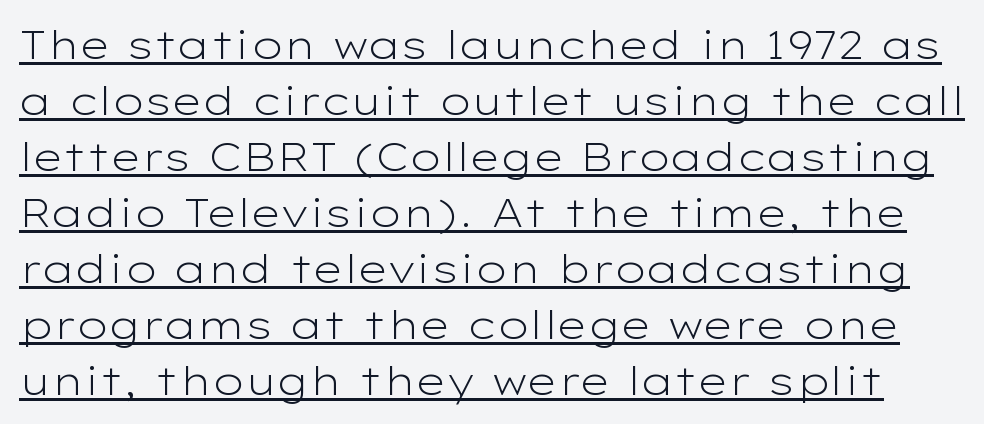
The image shows 40 px light, wide sans-serif type, upright; set normal line spacing (1.4x), normal letter spacing, underlined; low stroke contrast and a medium x-height.
